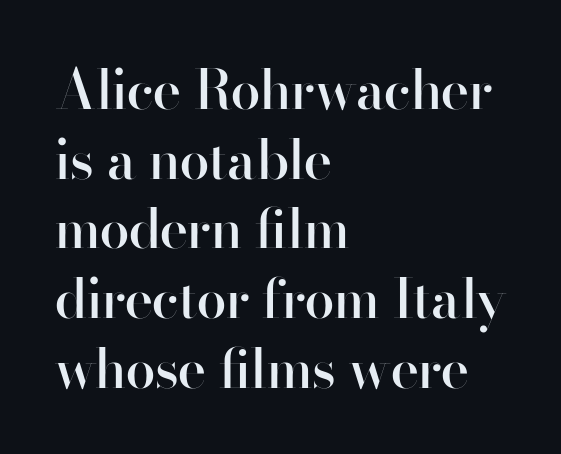
{"serif": "no", "italic": "no", "bold": "semi", "weight": "semibold", "width": "normal", "stroke_contrast": "high", "x_height": "small", "monospaced": "no", "underline": "no", "align": "left", "line_spacing": "normal", "line_spacing_ratio": 1.29, "letter_spacing": "normal", "letter_spacing_em": 0.0, "glyph_px": 54}
